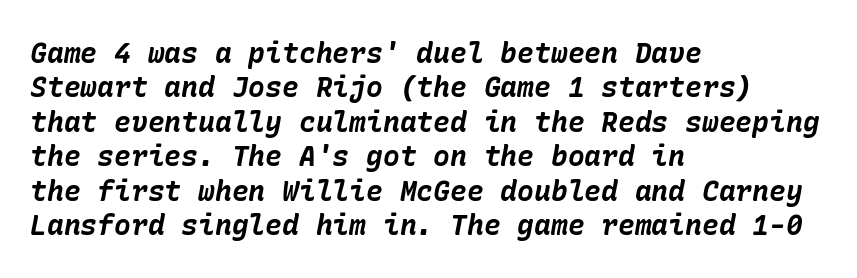
The image shows 28 px bold type, italic (leaning right); set left-aligned, line spacing 1.23x, normal letter spacing, not underlined; low stroke contrast and a medium x-height.
